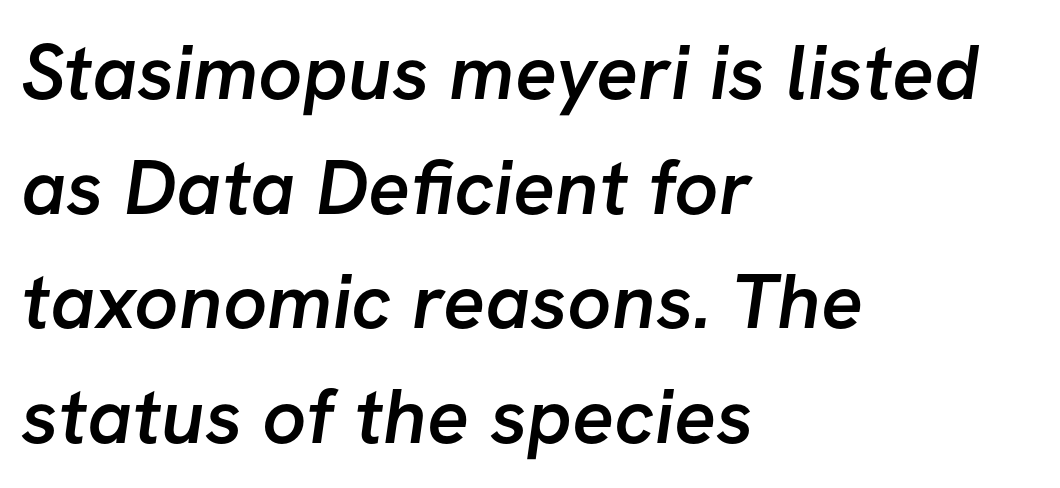
The image shows 78 px semibold sans-serif type; set left-aligned, normal line spacing (1.47x), normal letter spacing, not underlined; low stroke contrast and a medium x-height.
